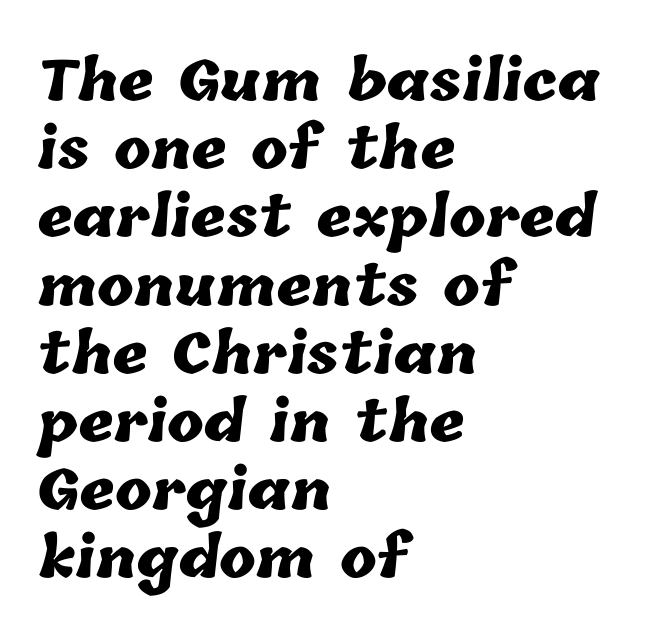
The letters are bold, with thick, heavy strokes. Here the designer chose a conventional face with non-uniform glyph widths. Honestly, the letter spacing is just normal — you wouldn't notice it. The typesetter chose a ragged-right arrangement here. The zone under the glyphs is completely vacant.
